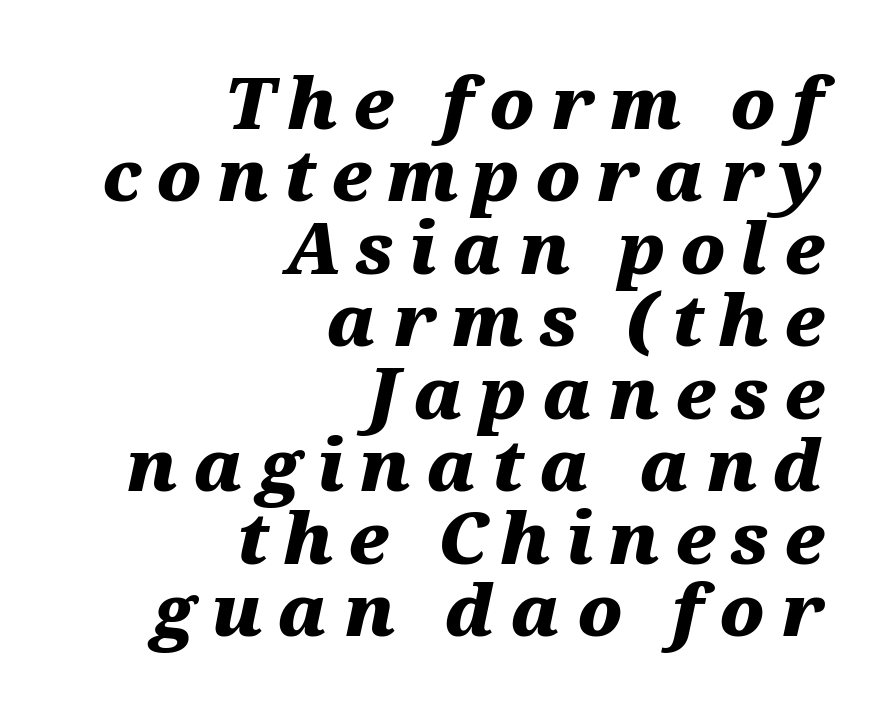
The image shows 71 px heavy, wide type, italic (leaning right); set right-aligned, tight line spacing (1.02x), unusually wide letter spacing (+0.21 em), not underlined; medium stroke contrast and a medium x-height.
